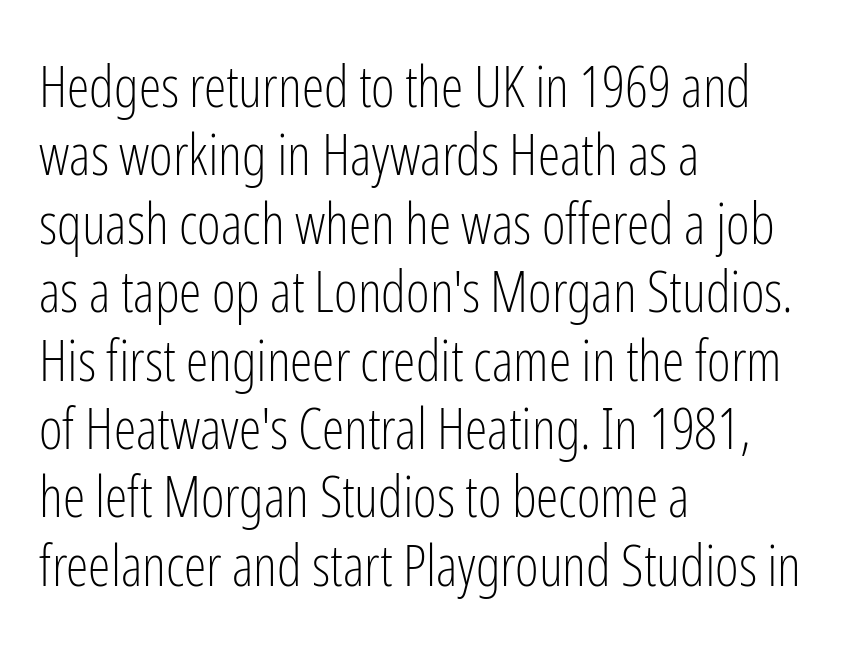
{"serif": "no", "italic": "no", "bold": "no", "weight": "light", "width": "condensed", "stroke_contrast": "low", "x_height": "medium", "monospaced": "no", "underline": "no", "align": "left", "line_spacing_ratio": 1.2, "letter_spacing": "normal", "letter_spacing_em": 0.0, "glyph_px": 57}
